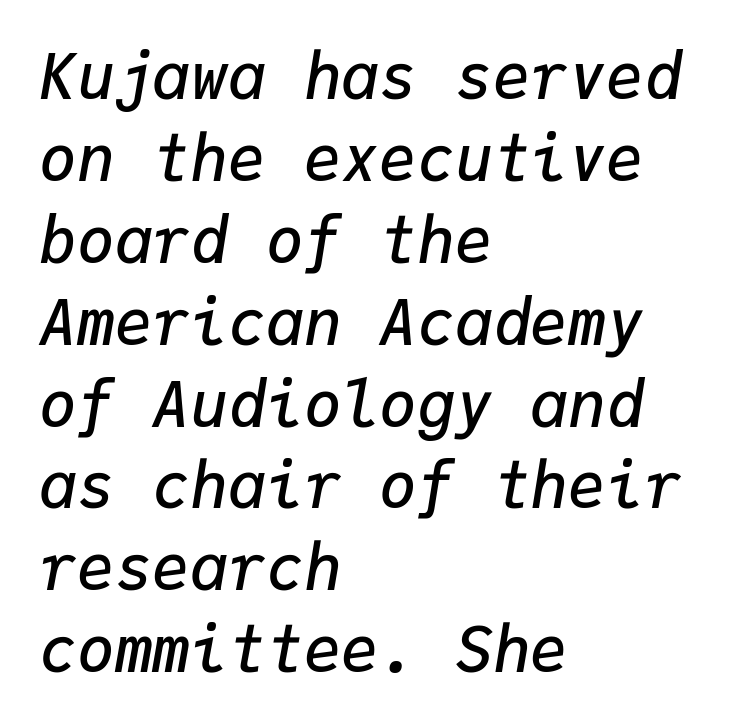
{"italic": "yes", "lean": "right", "slant_degrees": 9, "bold": "semi", "weight": "semibold", "width": "normal", "stroke_contrast": "low", "x_height": "medium", "monospaced": "yes", "underline": "no", "align": "left", "line_spacing": "normal", "line_spacing_ratio": 1.3, "letter_spacing": "normal", "letter_spacing_em": 0.0, "glyph_px": 63}
